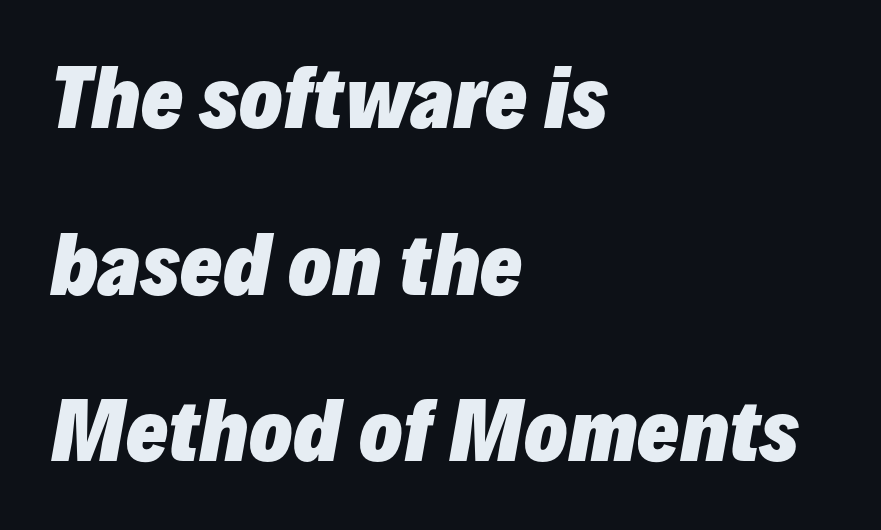
The image shows 79 px heavy type, italic (leaning right); set left-aligned, loose line spacing (2.11x), normal letter spacing, not underlined; low stroke contrast and a medium x-height.
